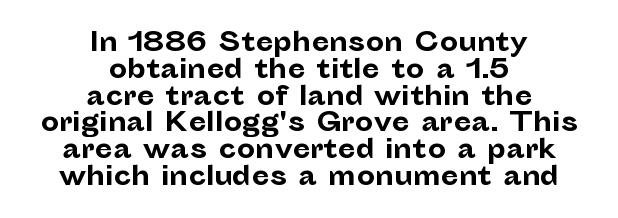
Q: Is the text bold? A: Yes.
Q: Is the text italic (slanted)? A: No, it is upright.
Q: Is the text underlined? A: No.
Q: How is the paragraph aligned? A: Centered.
Q: Is the spacing between letters normal or unusually wide? A: Normal.
Q: Is the spacing between lines tight, normal or loose? A: Tight.
